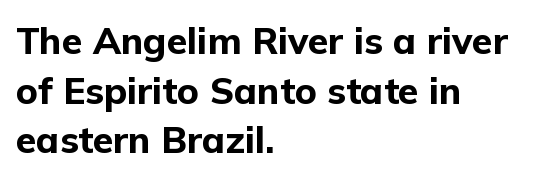
The image shows 37 px bold sans-serif type, upright; set left-aligned, normal line spacing (1.34x), normal letter spacing, not underlined; low stroke contrast and a medium x-height.
